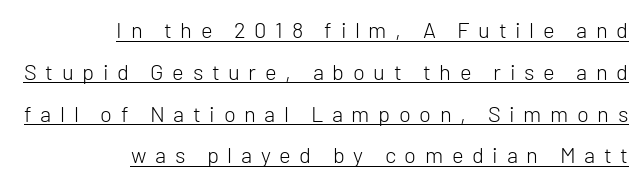
Does the copy run flush right? Yes — the right margin is perfectly even. Italic? Not at all — the glyphs are vertical. Whoever set this chose breathing room over compactness in the vertical rhythm. The weight tops out at a normal text grade.
